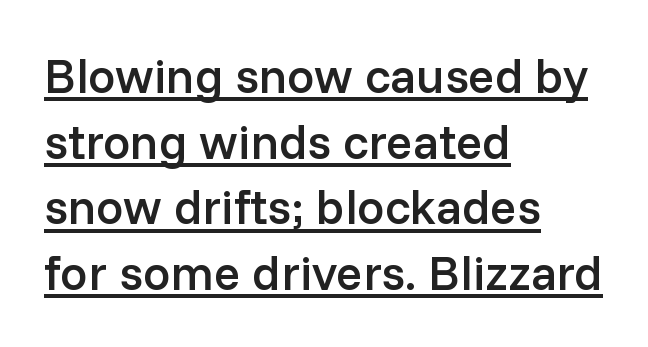
{"serif": "no", "italic": "no", "bold": "semi", "weight": "semibold", "width": "normal", "stroke_contrast": "low", "x_height": "medium", "monospaced": "no", "underline": "yes", "align": "left", "line_spacing": "normal", "line_spacing_ratio": 1.34, "letter_spacing": "normal", "letter_spacing_em": 0.0, "glyph_px": 49}
